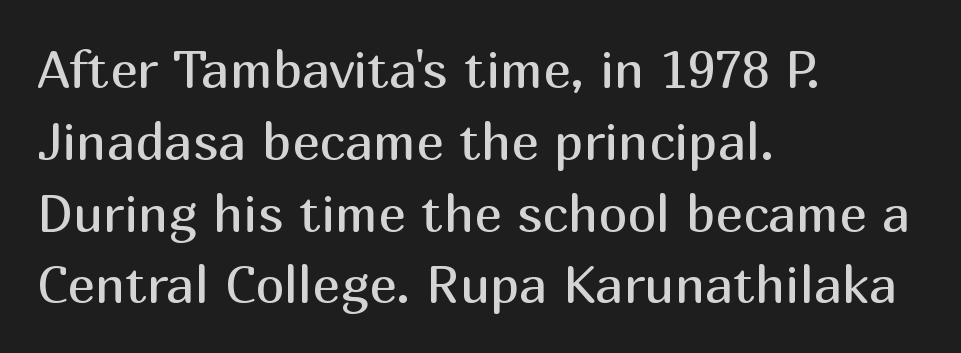
{"serif": "no", "italic": "no", "bold": "no", "weight": "regular", "width": "normal", "stroke_contrast": "medium", "x_height": "medium", "monospaced": "no", "underline": "no", "align": "left", "line_spacing": "normal", "line_spacing_ratio": 1.38, "letter_spacing": "normal", "letter_spacing_em": 0.0, "glyph_px": 52}
